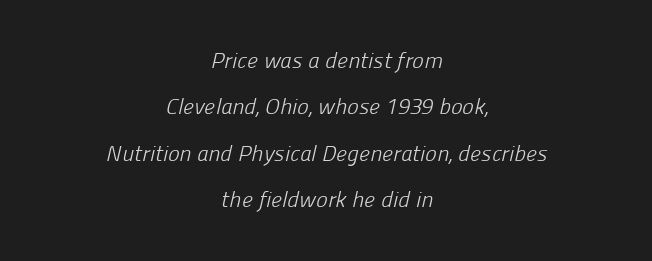
Does the copy run flush right? No — it is centered line by line. Only glyphs here, with clear space below each row. Compared with a typical body face, this is equally light or lighter still. Characters follow at the spacing the type designer built in.
